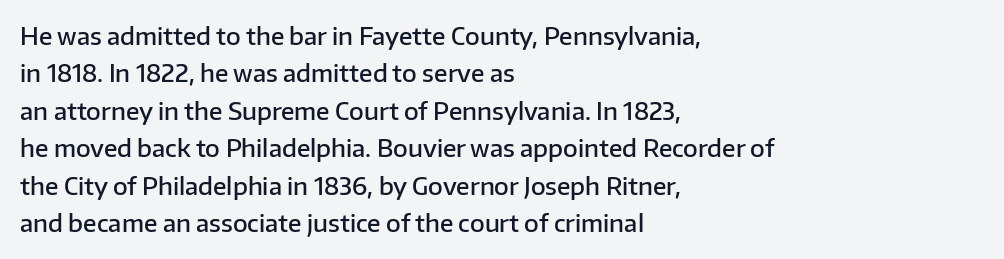
The image shows 24 px text type, upright; set left-aligned, normal line spacing (1.56x), normal letter spacing, not underlined.
